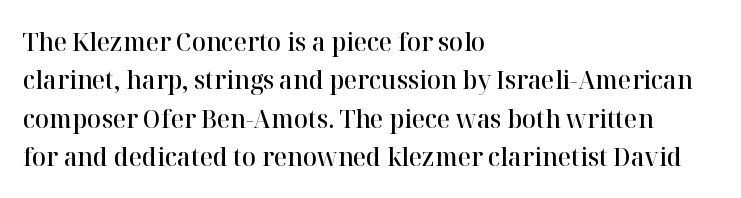
The lines are quadded left. Short note: letters normally spaced. Just letters on the line, the space beneath them empty. Look at the stroke-to-counter ratio: somewhat heavy, a semibold. Regular leading.
